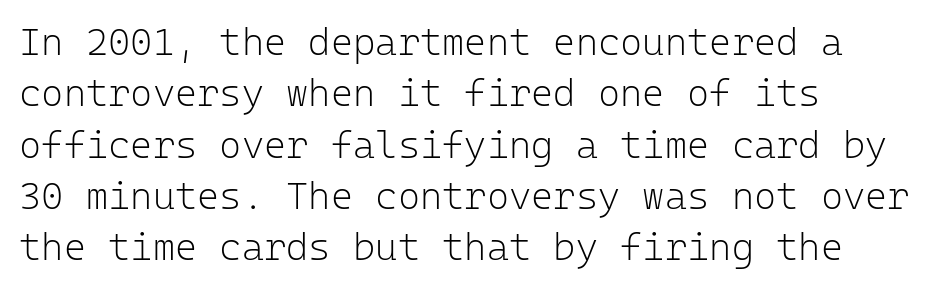
Q: Is the text bold? A: No.
Q: Is the text italic (slanted)? A: No, it is upright.
Q: Is the typeface a serif or a sans-serif typeface? A: Sans-serif.
Q: Is the text underlined? A: No.
Q: How is the paragraph aligned? A: Left-aligned.
Q: Is the spacing between letters normal or unusually wide? A: Normal.
Q: Is the spacing between lines tight, normal or loose? A: Normal.
Q: Width (condensed, normal, or wide)? A: Normal.
Q: Stroke contrast? A: Low.
Q: x-height? A: Medium.
Q: Monospaced? A: Yes.
